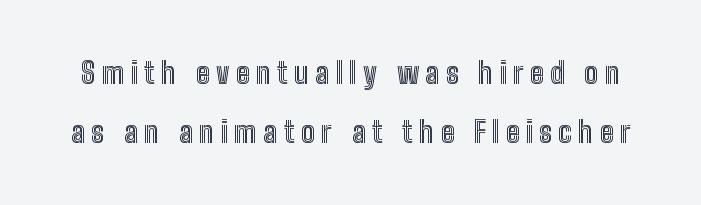
Spacing verdict: proportional, widths tailored to each character. Each word looks stretched out because of the extra space between its letters. Any mark beneath the type? The region is blank. Regarding leading, the lines here are spaced well apart. Upright lettering throughout.
